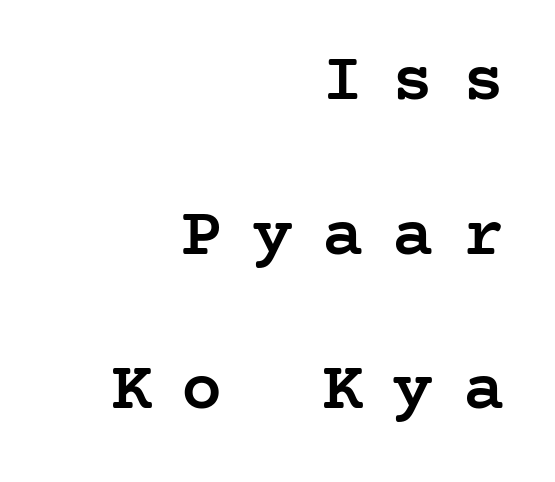
{"serif": "yes", "italic": "no", "bold": "semi", "weight": "semibold", "width": "normal", "stroke_contrast": "low", "x_height": "medium", "underline": "no", "align": "right", "line_spacing": "loose", "line_spacing_ratio": 2.24, "letter_spacing": "wide", "letter_spacing_em": 0.42, "glyph_px": 69}
